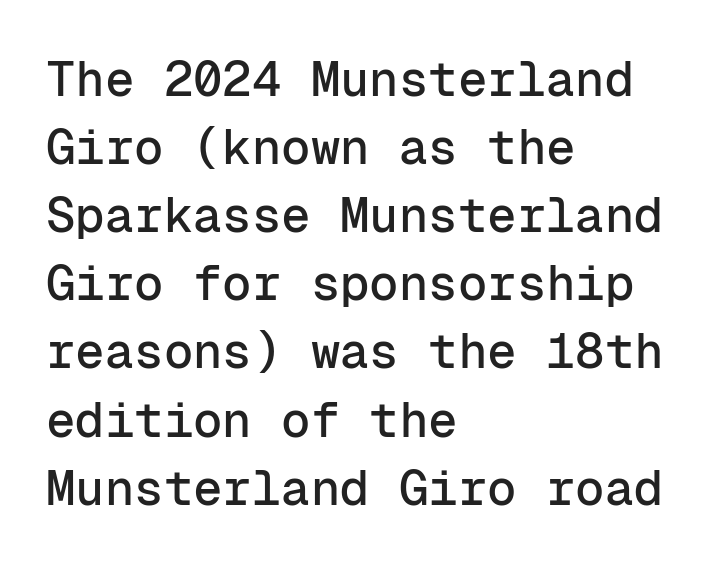
The image shows 49 px sans-serif type, upright, monospaced; set left-aligned, normal line spacing (1.39x), normal letter spacing, not underlined; low stroke contrast and a medium x-height.
